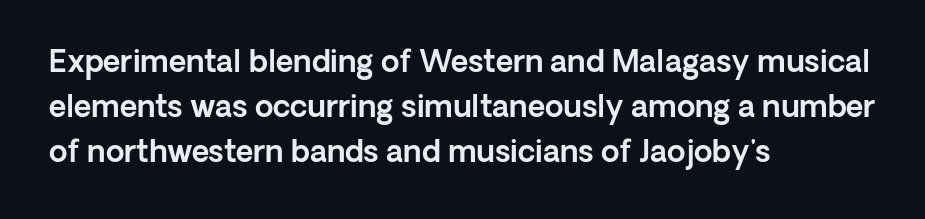
Q: Is the text italic (slanted)? A: No, it is upright.
Q: Is the typeface a serif or a sans-serif typeface? A: Sans-serif.
Q: Is the text underlined? A: No.
Q: How is the paragraph aligned? A: Left-aligned.
Q: Is the spacing between letters normal or unusually wide? A: Normal.
Q: Is the spacing between lines tight, normal or loose? A: Normal.
Q: Width (condensed, normal, or wide)? A: Normal.
Q: x-height? A: Medium.
Q: Monospaced? A: No.
